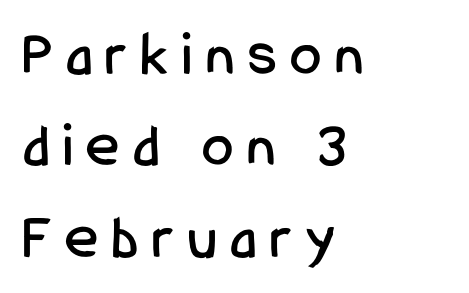
Is there any slant? The stems are plumb. Underline: absent. Rows of type keep a routine distance in the vertical direction. Observe the absence of serifs on each vertical stroke in this sample. Note the varied advance widths — an 'i' is clearly narrower than an 'm'.
